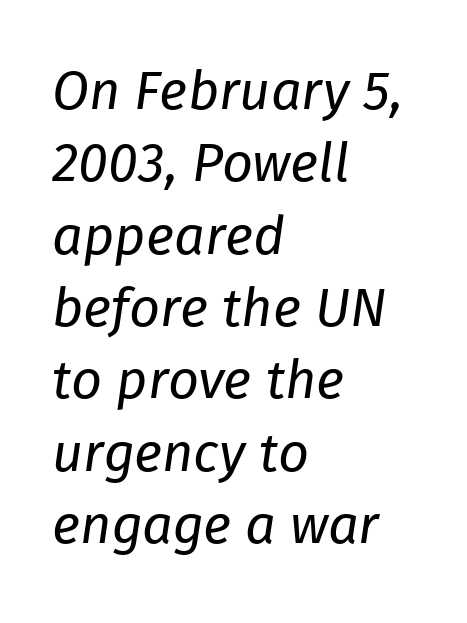
The image shows 54 px regular-weight type, italic (leaning right); set left-aligned, normal line spacing (1.34x), normal letter spacing, not underlined; low stroke contrast and a medium x-height.
